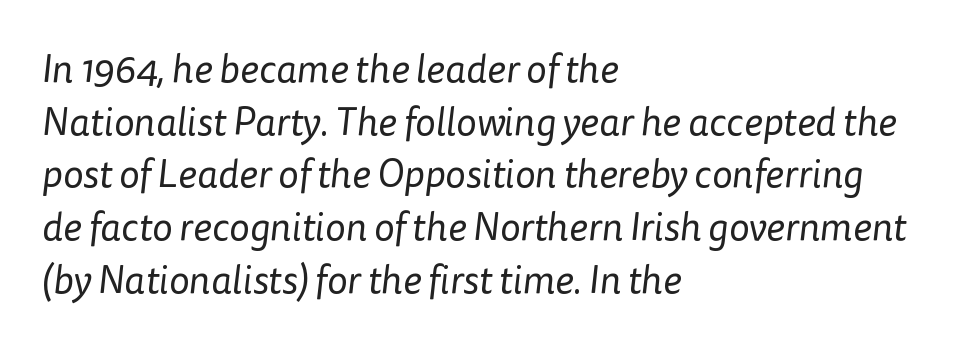
The image shows 39 px regular-weight sans-serif type; set left-aligned, normal line spacing (1.35x), normal letter spacing, not underlined; low stroke contrast and a medium x-height.
